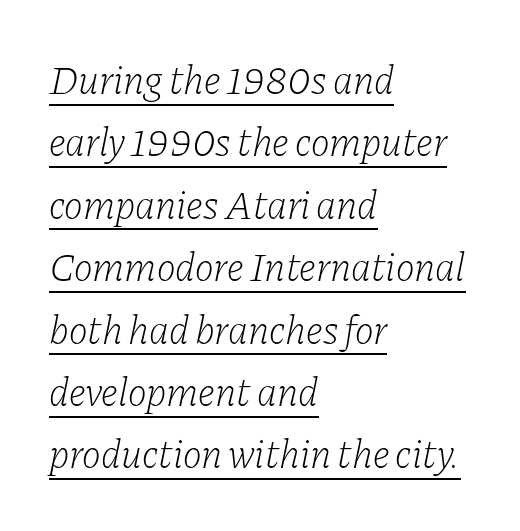
{"serif": "yes", "italic": "yes", "lean": "right", "slant_degrees": 11, "bold": "no", "weight": "light", "width": "normal", "stroke_contrast": "low", "x_height": "medium", "monospaced": "no", "underline": "yes", "align": "left", "line_spacing": "normal", "line_spacing_ratio": 1.56, "letter_spacing": "normal", "letter_spacing_em": 0.0, "glyph_px": 40}
